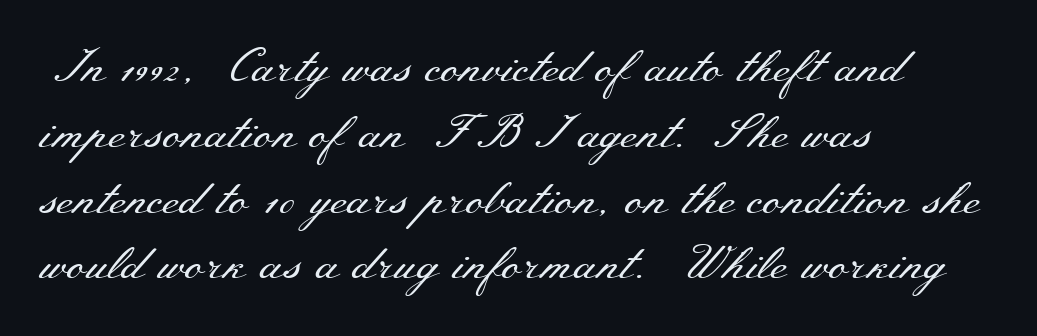
Q: Is the text bold? A: No.
Q: Is the text italic (slanted)? A: Yes.
Q: Is the typeface a serif or a sans-serif typeface? A: Serif.
Q: Is the text underlined? A: No.
Q: How is the paragraph aligned? A: Left-aligned.
Q: Is the spacing between letters normal or unusually wide? A: Normal.
Q: Is the spacing between lines tight, normal or loose? A: Normal.
Q: Width (condensed, normal, or wide)? A: Wide.
Q: Stroke contrast? A: Medium.
Q: x-height? A: Small.
Q: Monospaced? A: No.
